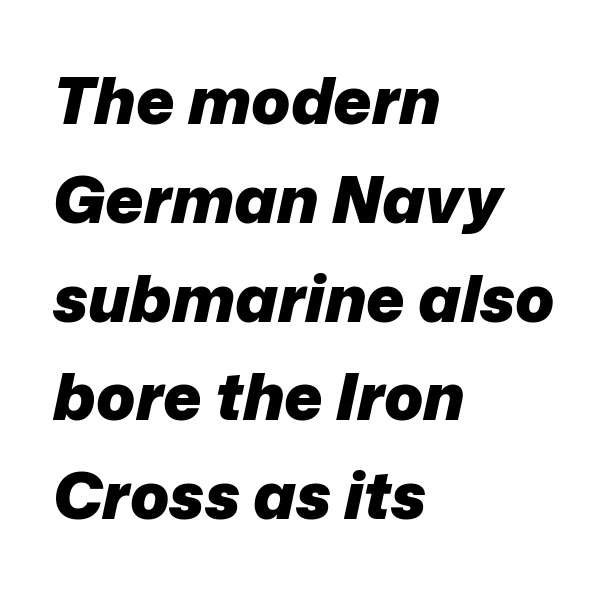
{"italic": "yes", "lean": "right", "slant_degrees": 12, "bold": "yes", "weight": "heavy", "width": "normal", "stroke_contrast": "low", "x_height": "medium", "monospaced": "no", "underline": "no", "align": "left", "line_spacing": "normal", "line_spacing_ratio": 1.52, "letter_spacing": "normal", "letter_spacing_em": 0.0, "glyph_px": 65}
